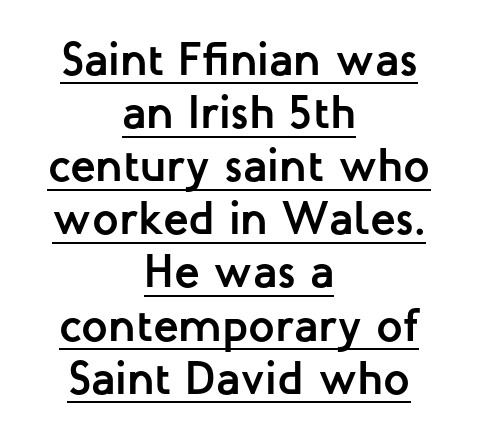
The image shows 47 px semibold sans-serif type, upright; set centered, tight line spacing (1.13x), normal letter spacing, underlined; low stroke contrast and a medium x-height.
